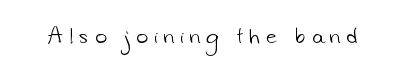
The image shows 20 px text type; set unusually wide letter spacing (+0.31 em), not underlined.
